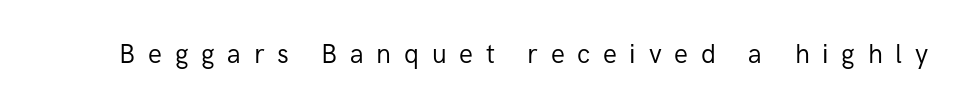
Each stroke keeps to a modest, everyday thickness or less. Letter spacing: wide. The string is rendered with underlining switched off. A typesetter would mark this as roman, not italic.
